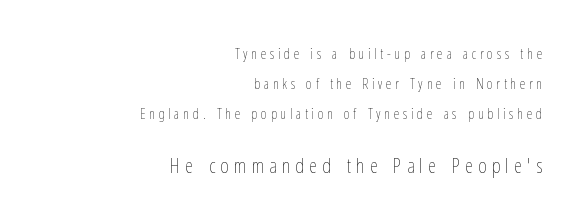
The image shows 20 px text type, upright; set right-aligned, loose line spacing (2.16x), unusually wide letter spacing (+0.27 em), not underlined; the second (bottom) block is 1.43x larger.
